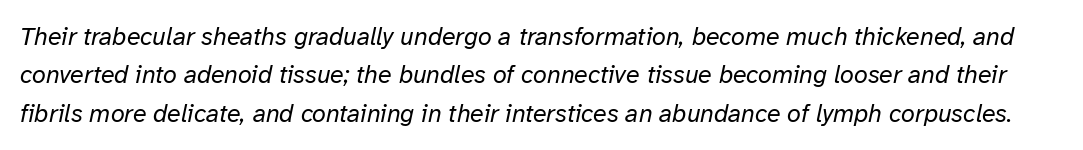
The image shows 25 px text type, italic (leaning right); set normal line spacing (1.54x), normal letter spacing, not underlined.
